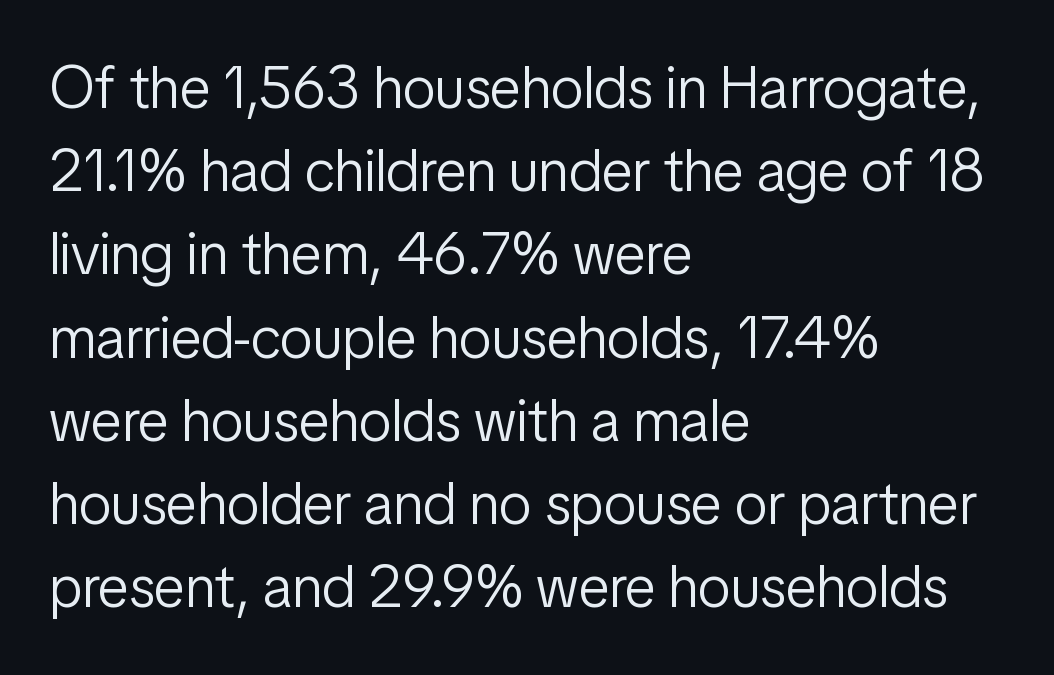
Q: Is the text bold? A: No.
Q: Is the text italic (slanted)? A: No, it is upright.
Q: Is the typeface a serif or a sans-serif typeface? A: Sans-serif.
Q: Is the text underlined? A: No.
Q: How is the paragraph aligned? A: Left-aligned.
Q: Is the spacing between letters normal or unusually wide? A: Normal.
Q: Is the spacing between lines tight, normal or loose? A: Normal.
Q: Width (condensed, normal, or wide)? A: Condensed.
Q: Stroke contrast? A: Low.
Q: x-height? A: Medium.
Q: Monospaced? A: No.
